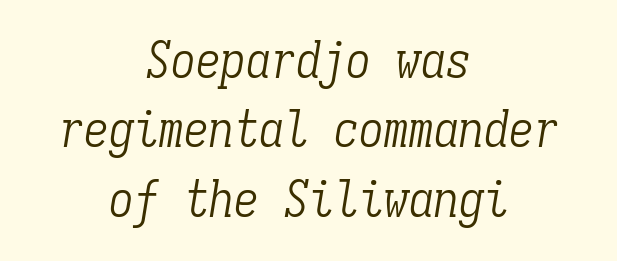
The image shows 50 px light, condensed serif type, italic (leaning right), monospaced; set centered, normal line spacing (1.39x), normal letter spacing, not underlined; low stroke contrast and a medium x-height.
